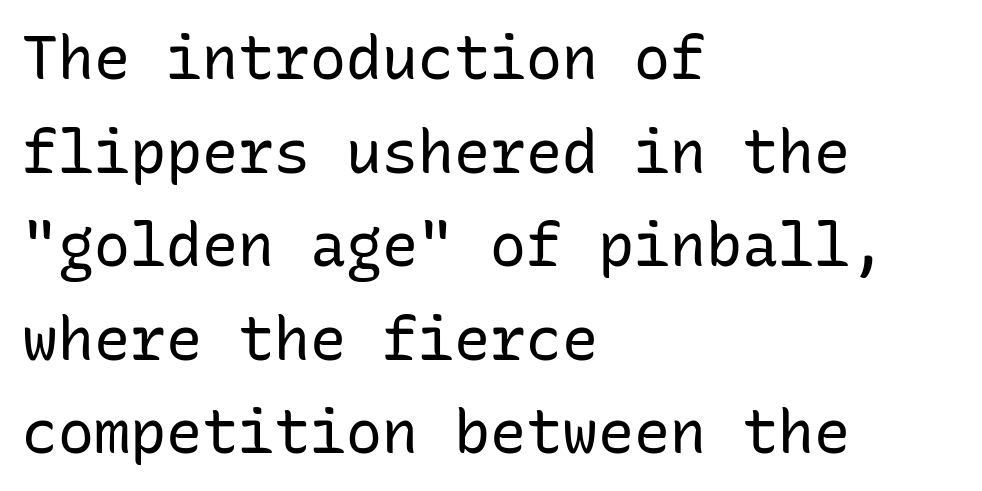
{"serif": "no", "italic": "no", "bold": "no", "weight": "regular", "width": "normal", "stroke_contrast": "low", "x_height": "medium", "monospaced": "yes", "underline": "no", "align": "left", "line_spacing": "normal", "line_spacing_ratio": 1.56, "letter_spacing": "normal", "letter_spacing_em": 0.0, "glyph_px": 60}
